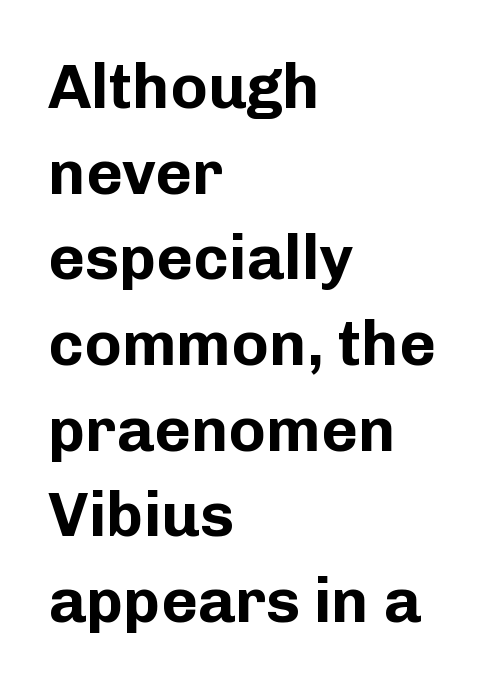
Q: Is the text bold? A: Yes.
Q: Is the text italic (slanted)? A: No, it is upright.
Q: Is the typeface a serif or a sans-serif typeface? A: Sans-serif.
Q: Is the text underlined? A: No.
Q: How is the paragraph aligned? A: Left-aligned.
Q: Is the spacing between letters normal or unusually wide? A: Normal.
Q: Is the spacing between lines tight, normal or loose? A: Normal.
Q: Width (condensed, normal, or wide)? A: Normal.
Q: Stroke contrast? A: Low.
Q: x-height? A: Medium.
Q: Monospaced? A: No.
